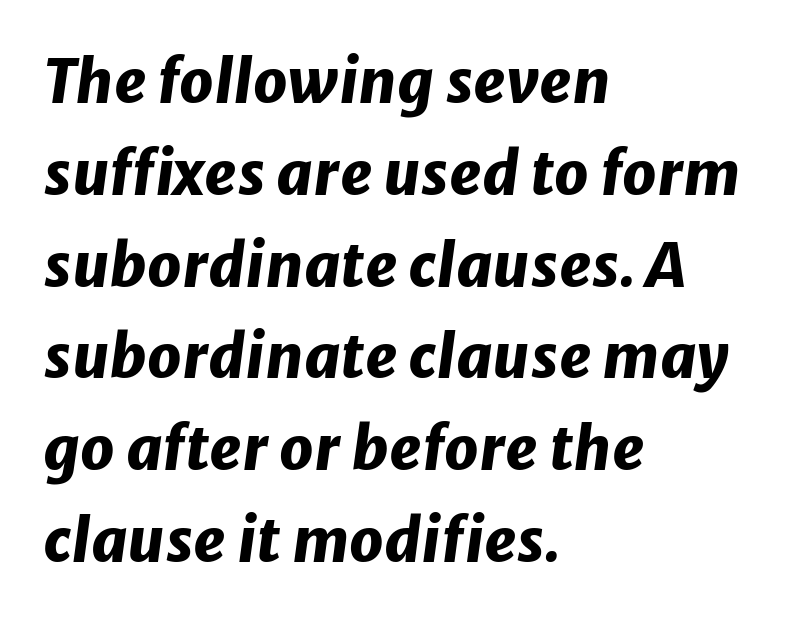
The image shows 60 px heavy type, italic (leaning right); set left-aligned, normal line spacing (1.53x), normal letter spacing, not underlined; low stroke contrast and a medium x-height.
